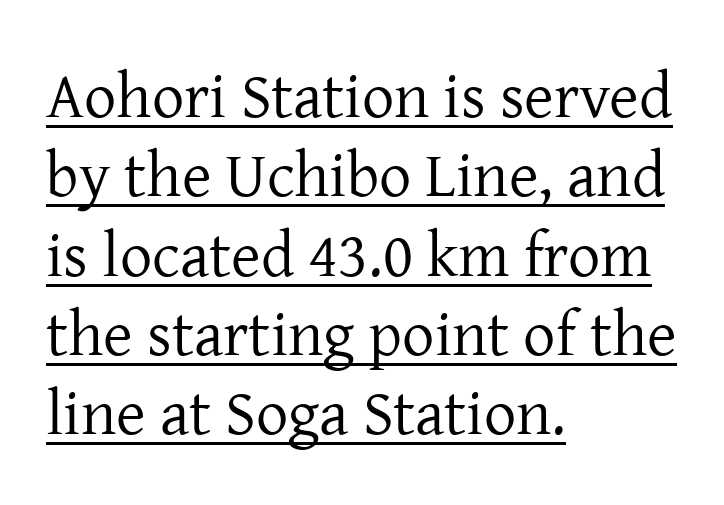
Q: Is the text bold? A: No.
Q: Is the text italic (slanted)? A: No, it is upright.
Q: Is the typeface a serif or a sans-serif typeface? A: Serif.
Q: Is the text underlined? A: Yes.
Q: How is the paragraph aligned? A: Left-aligned.
Q: Is the spacing between letters normal or unusually wide? A: Normal.
Q: Width (condensed, normal, or wide)? A: Normal.
Q: Stroke contrast? A: Low.
Q: x-height? A: Medium.
Q: Monospaced? A: No.
